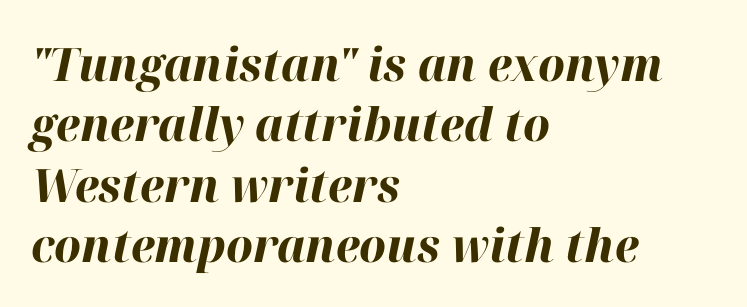
These lines are rendered in a variable-pitch font. Clear beneath every line of the passage. One glance says typical: line gaps are just what's usual. Default kerning and tracking; the words read as compact shapes. The sample has been set heavy, in full bold.
